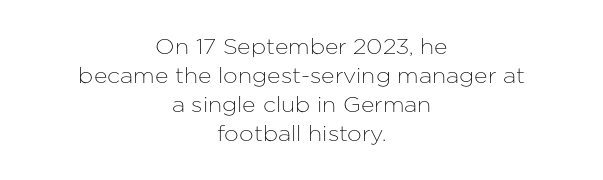
The image shows 21 px text type, upright; set centered, normal line spacing (1.38x), normal letter spacing, not underlined.
